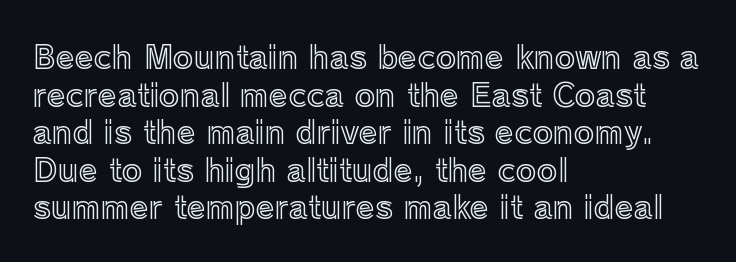
{"italic": "no", "width": "normal", "x_height": "medium", "monospaced": "no", "underline": "no", "align": "left", "line_spacing_ratio": 1.21, "letter_spacing": "normal", "letter_spacing_em": 0.0, "glyph_px": 31}
